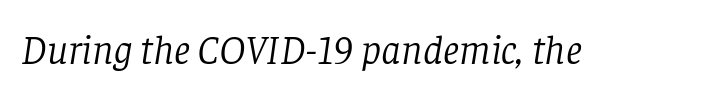
{"serif": "yes", "italic": "yes", "lean": "right", "slant_degrees": 8, "bold": "no", "weight": "light", "width": "normal", "stroke_contrast": "low", "x_height": "large", "monospaced": "no", "underline": "no", "letter_spacing": "normal", "letter_spacing_em": 0.0, "glyph_px": 41}
